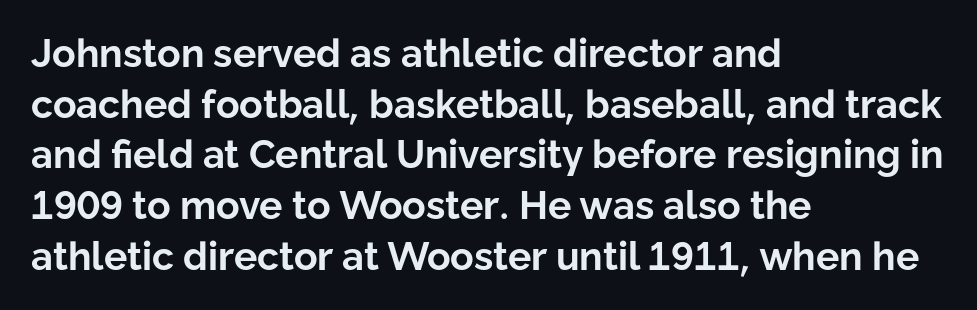
The image shows 39 px bold sans-serif type, upright; set left-aligned, normal line spacing (1.3x), normal letter spacing, not underlined; low stroke contrast and a medium x-height.
